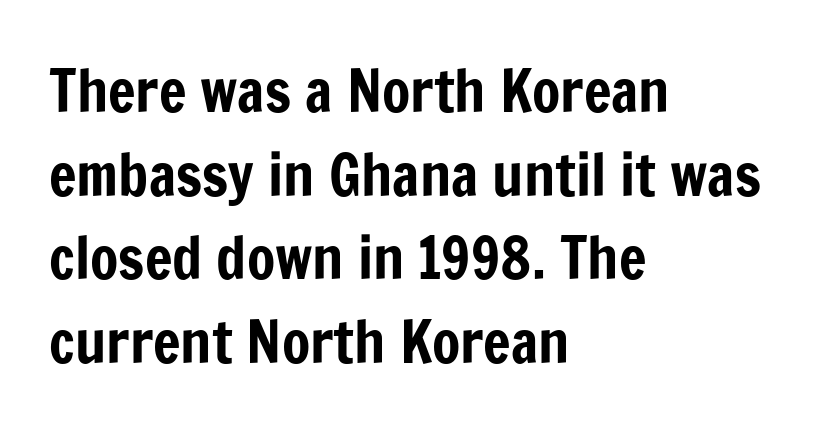
The image shows 58 px condensed sans-serif type, upright; set left-aligned, normal line spacing (1.44x), normal letter spacing, not underlined; low stroke contrast and a medium x-height.
